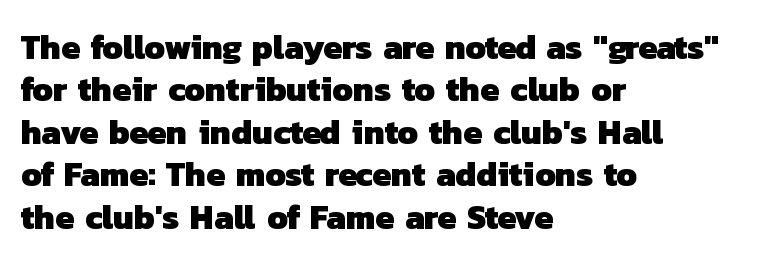
The face used here is proportionally spaced, like ordinary book or web type. The rendering shows plain stroke endings on the letterforms — a sans-serif design. How would I describe the line gaps? Plain and ordinary. Descender tails drop into unmarked territory. The glyphs have the mass of a bold cut. You could call the tracking neutral — neither tight nor loose.
